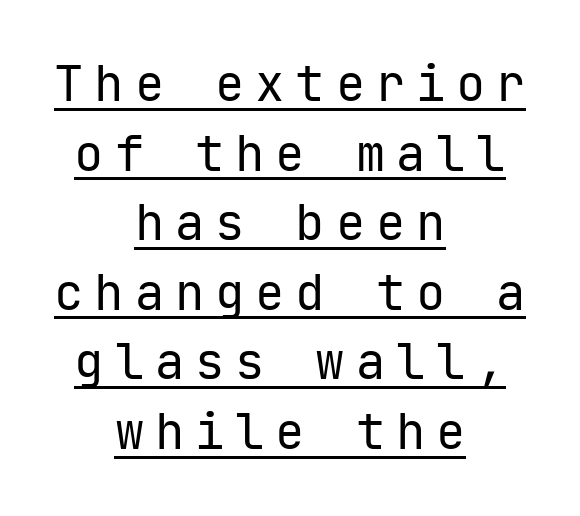
Q: Is the text bold? A: No.
Q: Is the text italic (slanted)? A: No, it is upright.
Q: Is the typeface a serif or a sans-serif typeface? A: Sans-serif.
Q: Is the text underlined? A: Yes.
Q: How is the paragraph aligned? A: Centered.
Q: Is the spacing between letters normal or unusually wide? A: Unusually wide.
Q: Is the spacing between lines tight, normal or loose? A: Normal.
Q: Width (condensed, normal, or wide)? A: Normal.
Q: Stroke contrast? A: Low.
Q: x-height? A: Medium.
Q: Monospaced? A: Yes.
